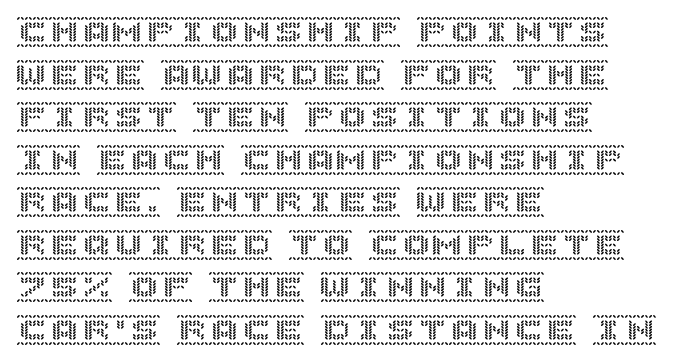
Q: Is the text italic (slanted)? A: No, it is upright.
Q: Is the text underlined? A: No.
Q: How is the paragraph aligned? A: Left-aligned.
Q: Is the spacing between letters normal or unusually wide? A: Normal.
Q: Is the spacing between lines tight, normal or loose? A: Normal.
Q: Width (condensed, normal, or wide)? A: Normal.
Q: x-height? A: Large.
